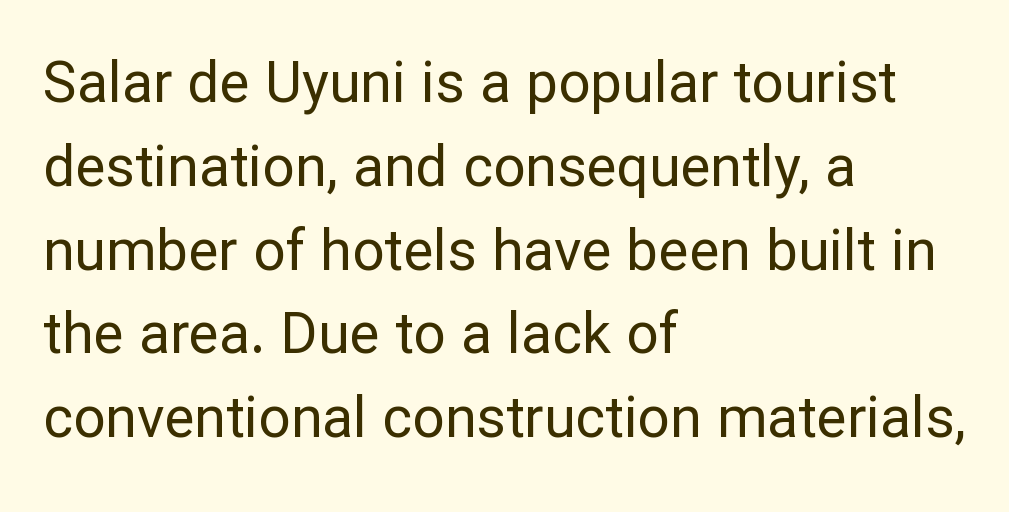
No word sits above an underline. The designer went with a sans here, leaving each stem footless. A typesetter would call this proportional, since set widths differ per character. The rendering keeps characters at their native spacing.
